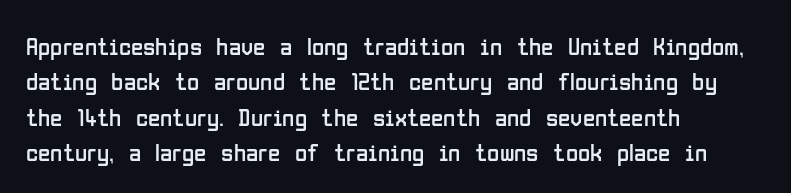
Plain, unruled lines of type. Is the type heavy? It reads as light-to-regular instead. Interline gaps are of average width in this sample. In terms of posture, this sample is upright. These lines are set flush left with a ragged right edge. Nothing unusual about the tracking: characters are spaced as the font intends.
